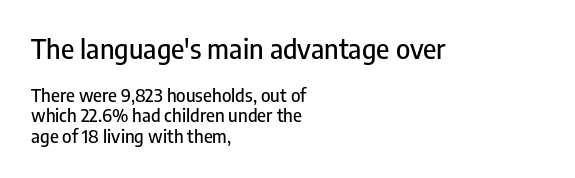
{"italic": "no", "underline": "no", "align": "left", "line_spacing": "tight", "line_spacing_ratio": 1.13, "letter_spacing": "normal", "letter_spacing_em": 0.0, "larger_block": "first", "size_ratio": 1.5, "glyph_px": 27}
